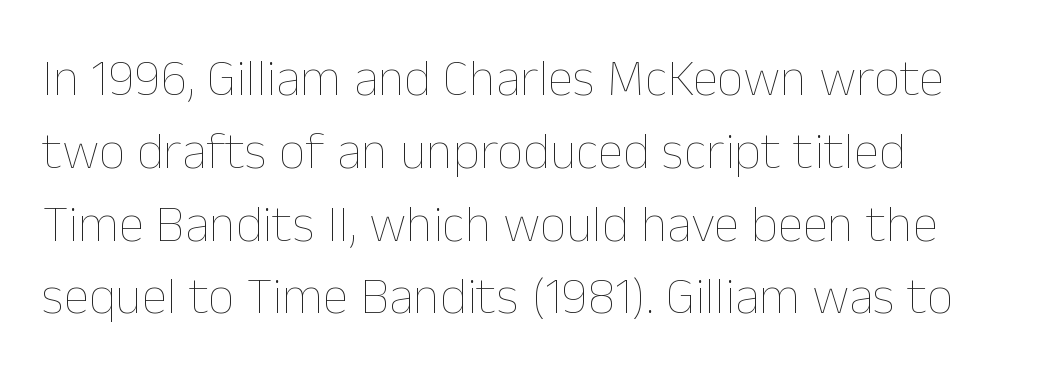
Each letter keeps its own natural width here, so spacing adapts to shape. Heaviness? Minimal to ordinary, like unemphasized prose. Italic? Not at all — the glyphs are vertical. No extra tracking has been applied to these lines. Line spacing here is normal. Quick note: underline off.
